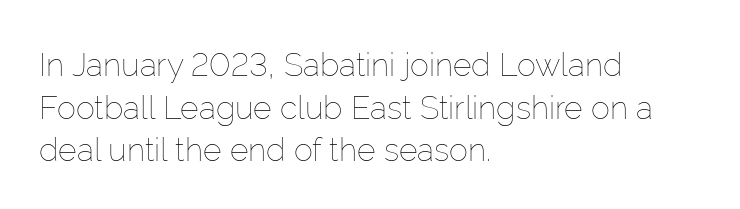
The image shows 32 px thin type, upright; set left-aligned, normal line spacing (1.33x), normal letter spacing, not underlined; low stroke contrast and a medium x-height.
